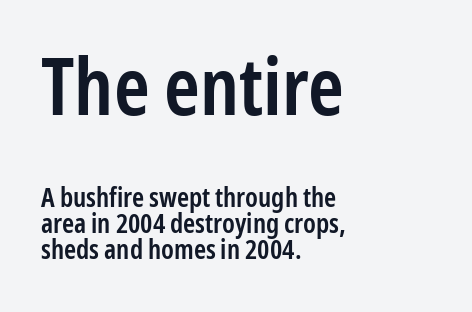
The image shows 80 px semibold, condensed sans-serif type, upright; set left-aligned, tight line spacing (0.96x), normal letter spacing, not underlined; the first (top) block is 2.96x larger; low stroke contrast and a medium x-height.
